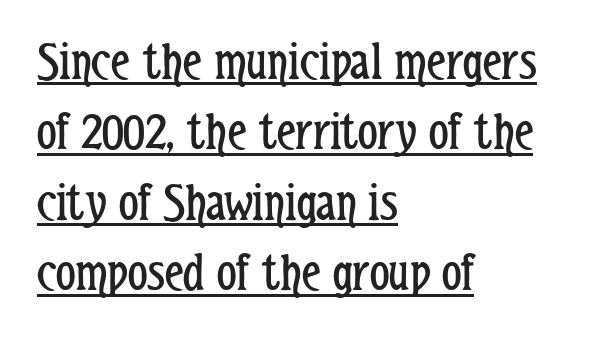
The strokes are not fattened; the text isn't bold. Each letter keeps its own natural width here, so spacing adapts to shape. Which margin do the lines hug? The left one — the right edge is uneven. One glance says typical: line gaps are just what's usual.
